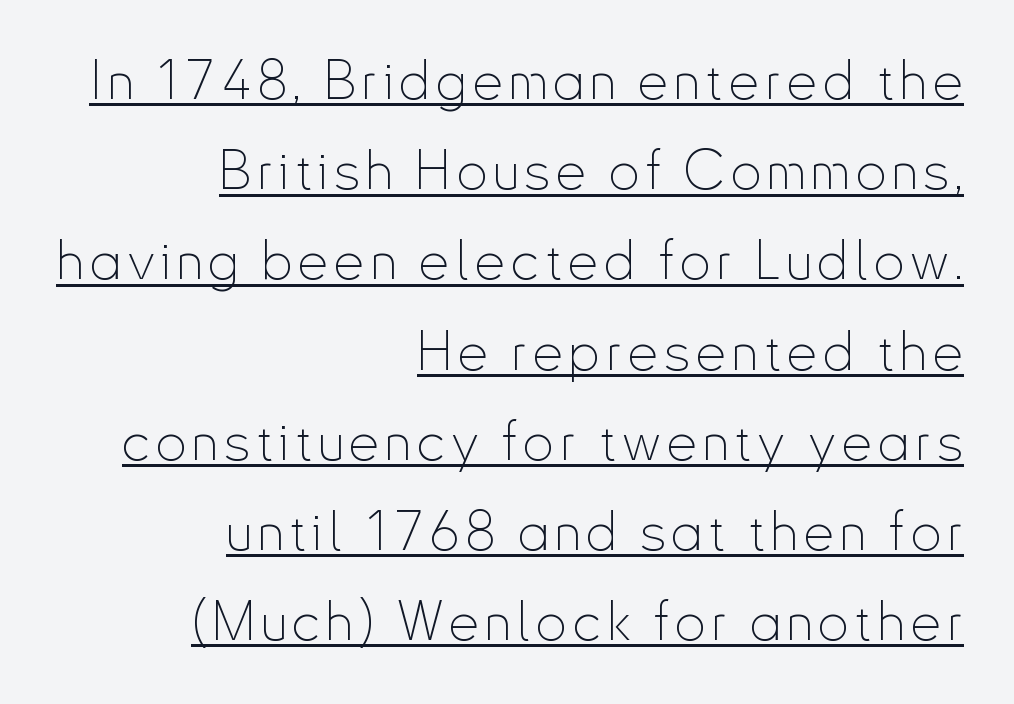
The font's upright variant was chosen for this text. This sample has the flowing, uneven cadence of proportional lettering. Baseline-to-baseline distance is the conventional proportion of letter height. In CSS terms this would be text-align: right.
